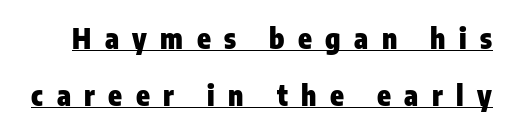
{"serif": "no", "italic": "no", "bold": "yes", "weight": "heavy", "width": "condensed", "stroke_contrast": "low", "x_height": "medium", "monospaced": "no", "underline": "yes", "line_spacing": "loose", "line_spacing_ratio": 2.03, "letter_spacing": "wide", "letter_spacing_em": 0.48, "glyph_px": 28}
